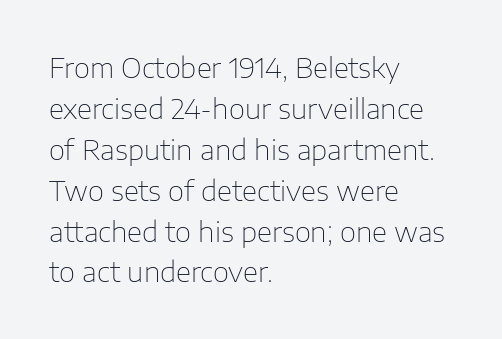
Is the stroke heavy? The answer is a plain regular-or-lighter. Between one letter and the next there's only the usual sliver of space. Unmarked baselines from the first word to the last. Evenly set lines give the paragraph a standard silhouette.
